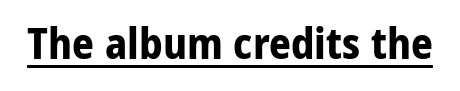
Looks like regular typesetting: each glyph gets only the width it needs. A baseline rule has been typeset under these characters. Rendered with straight, roman letterforms. Nothing sits at the stroke ends, so this counts as sans-serif. Tracking value appears to be zero — textbook default spacing.
